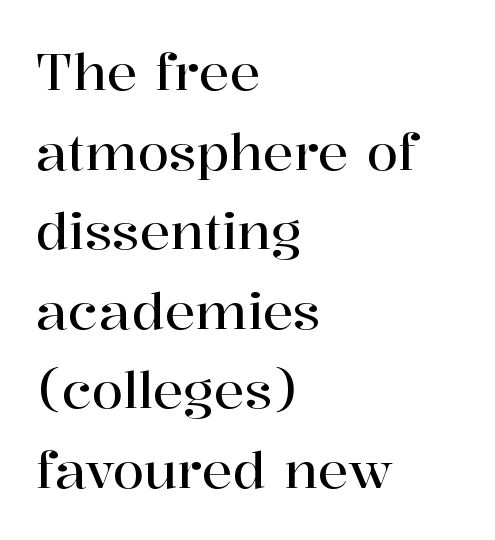
{"serif": "yes", "italic": "no", "width": "normal", "stroke_contrast": "high", "x_height": "medium", "monospaced": "no", "underline": "no", "align": "left", "line_spacing": "normal", "line_spacing_ratio": 1.56, "letter_spacing": "normal", "letter_spacing_em": 0.0, "glyph_px": 51}
